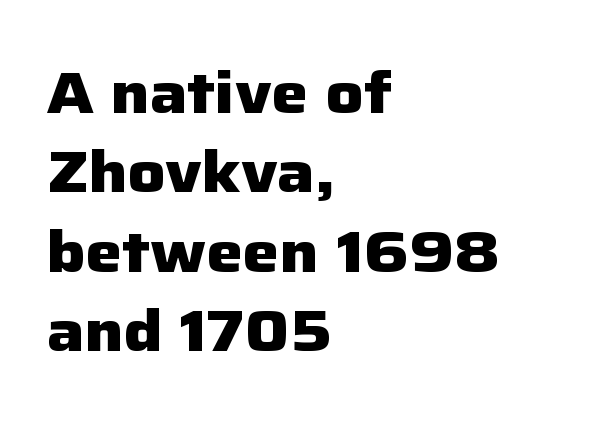
{"serif": "no", "italic": "no", "bold": "yes", "weight": "heavy", "width": "normal", "stroke_contrast": "low", "x_height": "medium", "monospaced": "no", "underline": "no", "align": "left", "line_spacing": "normal", "line_spacing_ratio": 1.37, "letter_spacing": "normal", "letter_spacing_em": 0.0, "glyph_px": 58}
